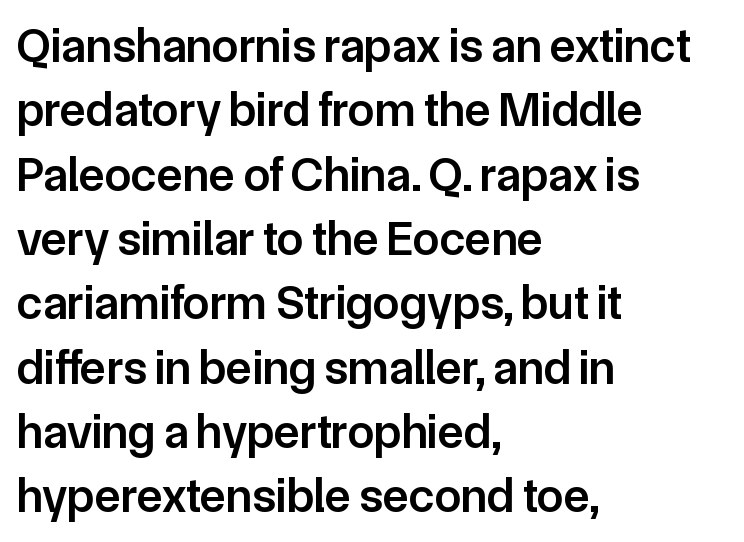
{"serif": "no", "italic": "no", "bold": "semi", "weight": "semibold", "width": "normal", "stroke_contrast": "low", "x_height": "medium", "monospaced": "no", "underline": "no", "align": "left", "line_spacing": "normal", "line_spacing_ratio": 1.34, "letter_spacing": "normal", "letter_spacing_em": 0.0, "glyph_px": 48}
